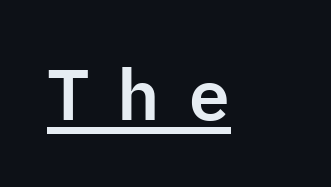
Between one letter and the next there's a generous, obvious gap. These characters rest on top of a visible drawn line. A typesetter would call this monospace, since all characters share one set width. Italic: no, the glyphs are upright roman. This rendering employs a face without finishing strokes, i.e., a sans-serif.
